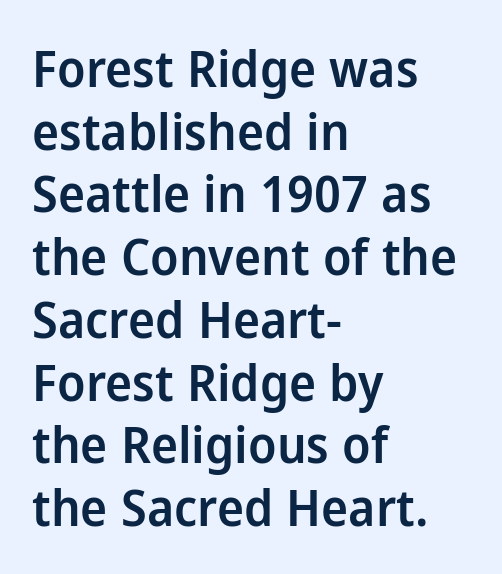
The image shows 51 px semibold sans-serif type, upright; set left-aligned, line spacing 1.23x, normal letter spacing, not underlined; low stroke contrast and a medium x-height.
